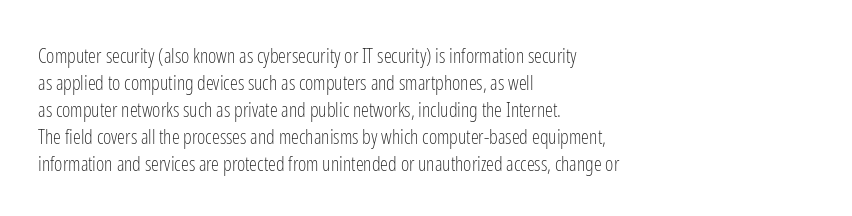
The image shows 20 px text type, upright; set left-aligned, normal line spacing (1.35x), normal letter spacing, not underlined.
